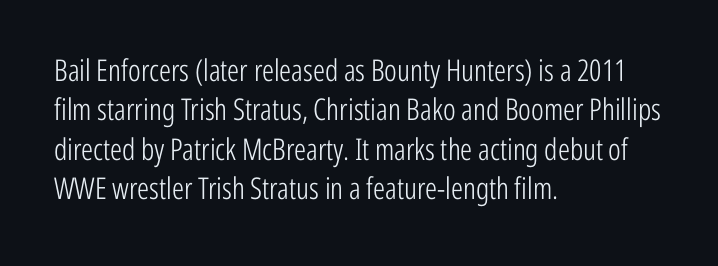
Students, note that the glyphs here touch the page at normal intervals. It's the straight-up-and-down kind of type. No letter is thick-stroked: the sample isn't bold. Typeset ragged right — the left edge is the straight one. Lines of text with bare space underneath.
